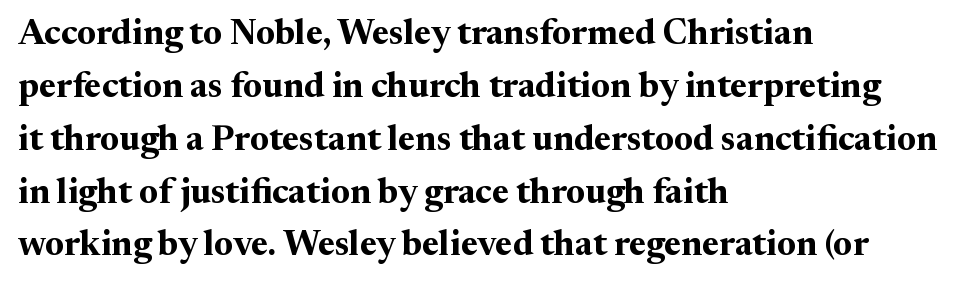
Q: Is the text bold? A: Yes.
Q: Is the text italic (slanted)? A: No, it is upright.
Q: Is the typeface a serif or a sans-serif typeface? A: Serif.
Q: Is the text underlined? A: No.
Q: How is the paragraph aligned? A: Left-aligned.
Q: Is the spacing between letters normal or unusually wide? A: Normal.
Q: Is the spacing between lines tight, normal or loose? A: Normal.
Q: Width (condensed, normal, or wide)? A: Normal.
Q: Stroke contrast? A: Medium.
Q: x-height? A: Medium.
Q: Monospaced? A: No.
